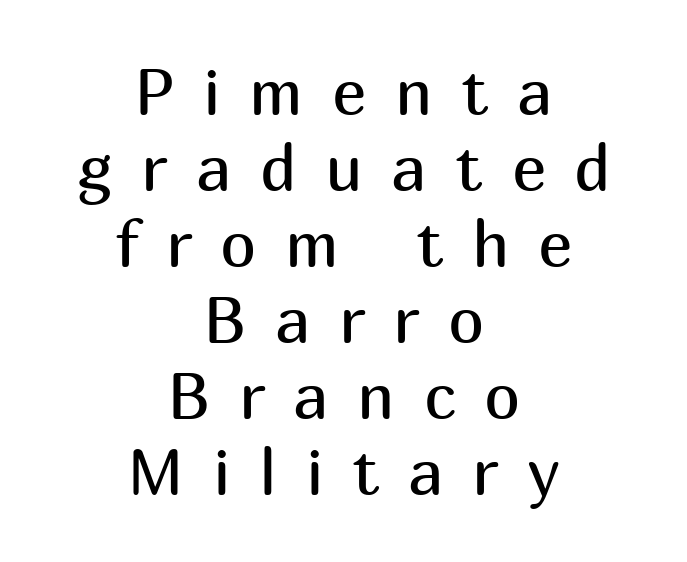
{"serif": "no", "italic": "no", "bold": "no", "weight": "regular", "width": "normal", "stroke_contrast": "medium", "x_height": "medium", "monospaced": "no", "underline": "no", "align": "center", "line_spacing_ratio": 1.17, "letter_spacing": "wide", "letter_spacing_em": 0.44, "glyph_px": 65}
